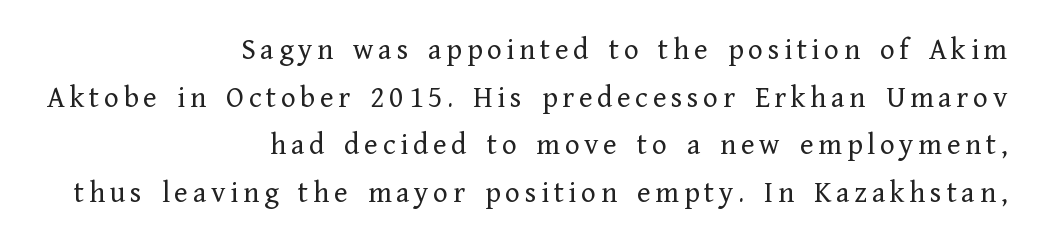
{"serif": "yes", "italic": "no", "bold": "no", "weight": "regular", "width": "normal", "stroke_contrast": "low", "x_height": "medium", "monospaced": "no", "underline": "no", "align": "right", "line_spacing": "normal", "line_spacing_ratio": 1.54, "glyph_px": 31}
